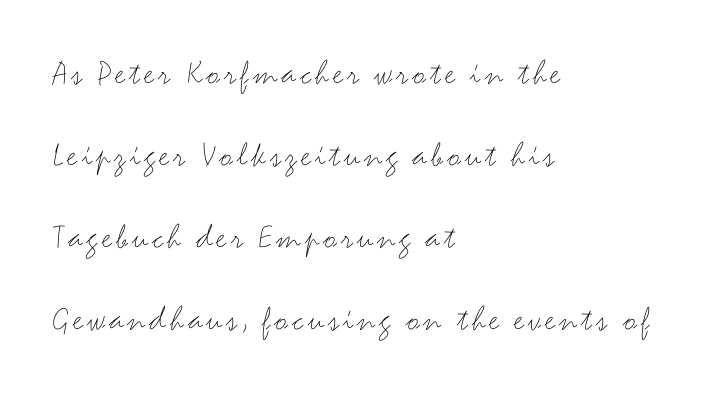
The image shows 36 px thin, wide sans-serif type; set left-aligned, loose line spacing (2.28x), not underlined; medium stroke contrast and a small x-height.
